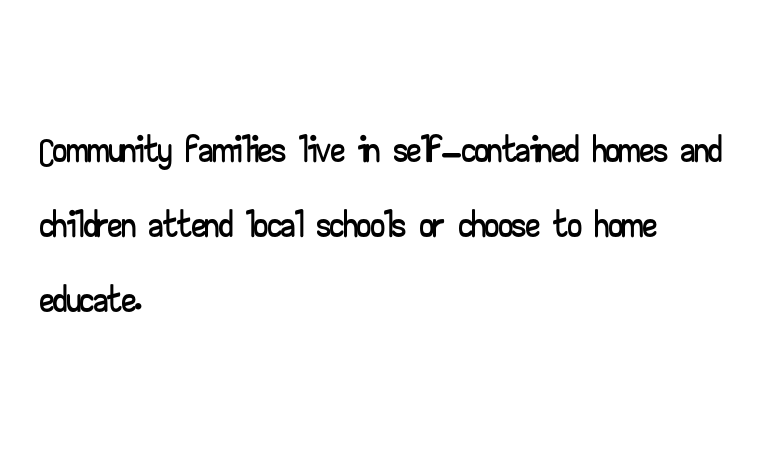
The image shows 56 px wide sans-serif type, upright; set left-aligned, normal line spacing (1.34x), normal letter spacing, not underlined; low stroke contrast and a small x-height.
